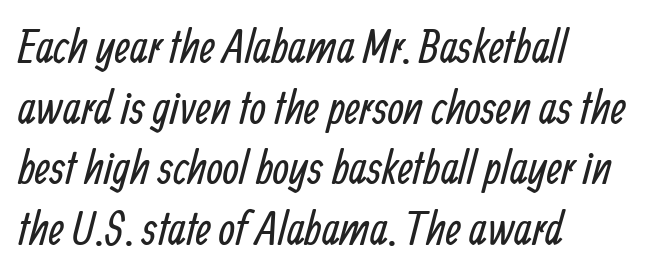
{"serif": "no", "bold": "no", "weight": "regular", "width": "condensed", "stroke_contrast": "low", "x_height": "medium", "monospaced": "no", "underline": "no", "align": "left", "line_spacing": "normal", "line_spacing_ratio": 1.29, "letter_spacing": "normal", "letter_spacing_em": 0.0, "glyph_px": 47}
